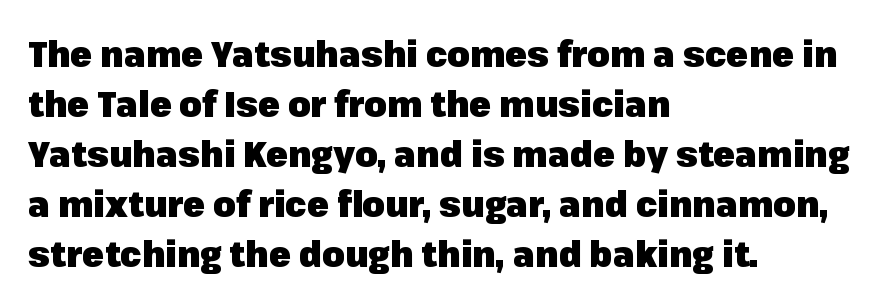
{"serif": "no", "italic": "no", "bold": "yes", "weight": "heavy", "width": "normal", "stroke_contrast": "low", "x_height": "medium", "monospaced": "no", "underline": "no", "align": "left", "line_spacing": "normal", "line_spacing_ratio": 1.39, "letter_spacing": "normal", "letter_spacing_em": 0.0, "glyph_px": 36}
